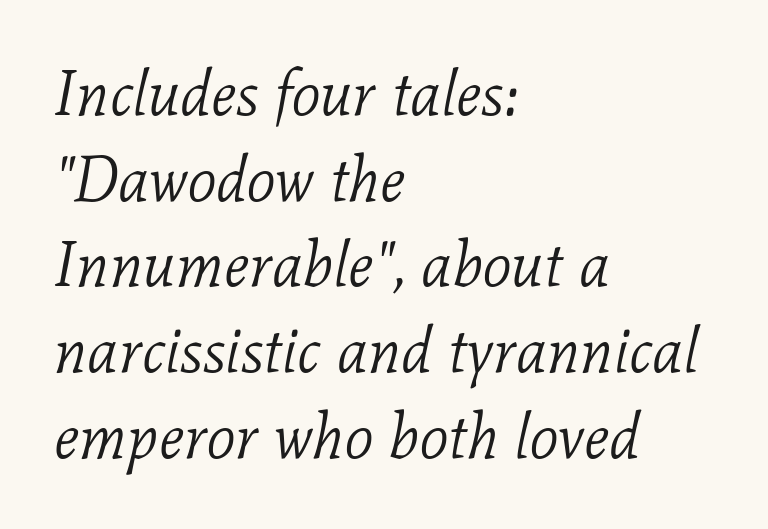
Q: Is the text bold? A: No.
Q: Is the text italic (slanted)? A: Yes, it leans right by about 11 degrees.
Q: Is the typeface a serif or a sans-serif typeface? A: Serif.
Q: Is the text underlined? A: No.
Q: How is the paragraph aligned? A: Left-aligned.
Q: Is the spacing between letters normal or unusually wide? A: Normal.
Q: Is the spacing between lines tight, normal or loose? A: Normal.
Q: Width (condensed, normal, or wide)? A: Normal.
Q: Stroke contrast? A: Low.
Q: x-height? A: Medium.
Q: Monospaced? A: No.
